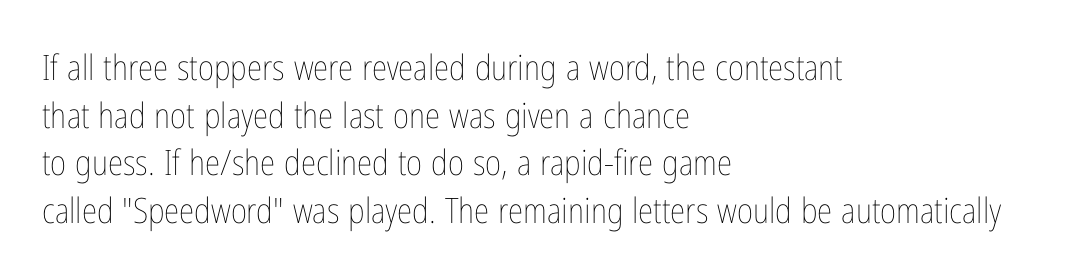
{"italic": "no", "bold": "no", "weight": "thin", "width": "condensed", "stroke_contrast": "low", "x_height": "medium", "monospaced": "no", "underline": "no", "align": "left", "line_spacing": "normal", "line_spacing_ratio": 1.36, "letter_spacing": "normal", "letter_spacing_em": 0.0, "glyph_px": 35}
